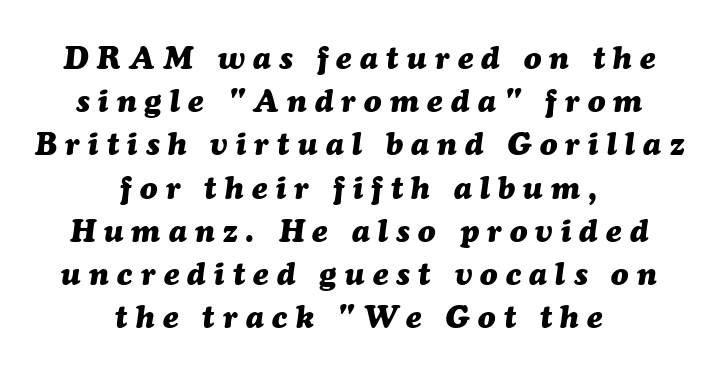
The image shows 32 px heavy type, italic (leaning right); set centered, normal line spacing (1.35x), unusually wide letter spacing (+0.26 em), not underlined; medium stroke contrast and a medium x-height.
